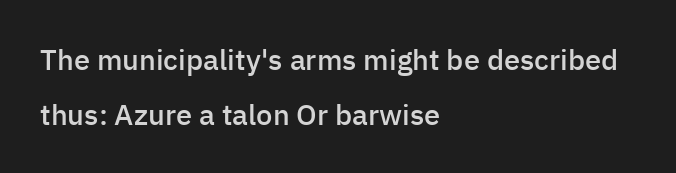
Left-aligned paragraph, ragged on the right. The line texture is even and compact thanks to regular tracking. These lines are composed in type without serifs. Do the characters align in a grid? No, the font is proportional.
